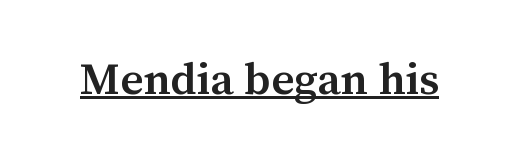
Q: Is the text bold? A: Semi-bold.
Q: Is the text italic (slanted)? A: No, it is upright.
Q: Is the typeface a serif or a sans-serif typeface? A: Serif.
Q: Is the text underlined? A: Yes.
Q: Is the spacing between letters normal or unusually wide? A: Normal.
Q: Width (condensed, normal, or wide)? A: Normal.
Q: Stroke contrast? A: Medium.
Q: x-height? A: Medium.
Q: Monospaced? A: No.
